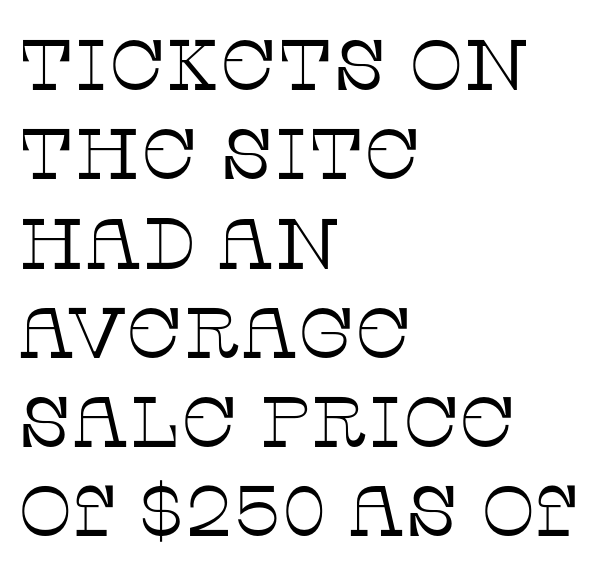
Q: Is the text bold? A: No.
Q: Is the text italic (slanted)? A: No, it is upright.
Q: Is the typeface a serif or a sans-serif typeface? A: Serif.
Q: Is the text underlined? A: No.
Q: How is the paragraph aligned? A: Left-aligned.
Q: Is the spacing between letters normal or unusually wide? A: Normal.
Q: Width (condensed, normal, or wide)? A: Normal.
Q: Stroke contrast? A: Low.
Q: x-height? A: Large.
Q: Monospaced? A: No.
